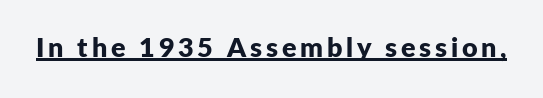
Q: Is the text bold? A: Yes.
Q: Is the text italic (slanted)? A: No, it is upright.
Q: Is the text underlined? A: Yes.
